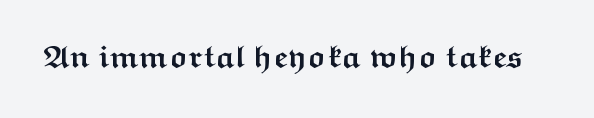
The face used here is a sans, in the tradition of grotesques and geometrics. Unlike italic type, these characters show no tilt at all. Underline: absent. Compared with an ordinary text face, these strokes are far heavier — a full bold. A typesetter would call this zero additional tracking. The rendering uses natural spacing where letterforms have individual widths.
